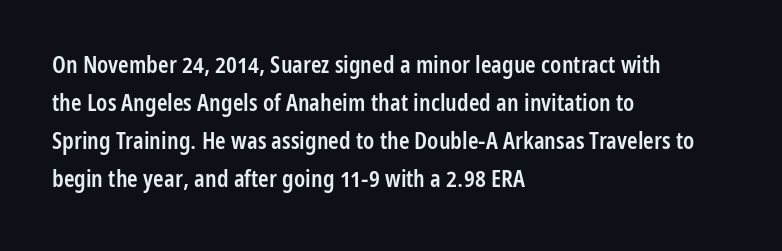
Type without underlining. The rendering keeps characters at their native spacing. It's the straight-up-and-down kind of type. Honestly, the row spacing looks completely unremarkable. One-word summary of the alignment: left. Semibold letterforms, between regular and bold.
